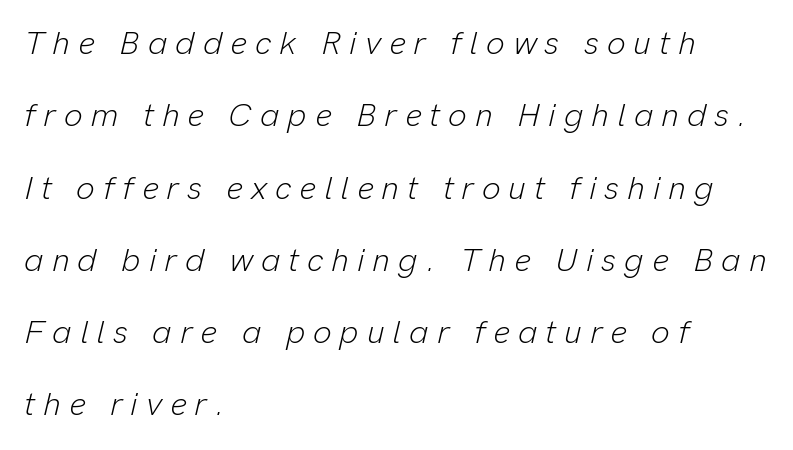
Q: Is the text bold? A: No.
Q: Is the text italic (slanted)? A: Yes, it leans right by about 13 degrees.
Q: Is the text underlined? A: No.
Q: How is the paragraph aligned? A: Left-aligned.
Q: Is the spacing between letters normal or unusually wide? A: Unusually wide.
Q: Is the spacing between lines tight, normal or loose? A: Loose.
Q: Width (condensed, normal, or wide)? A: Normal.
Q: Stroke contrast? A: Low.
Q: x-height? A: Medium.
Q: Monospaced? A: No.
